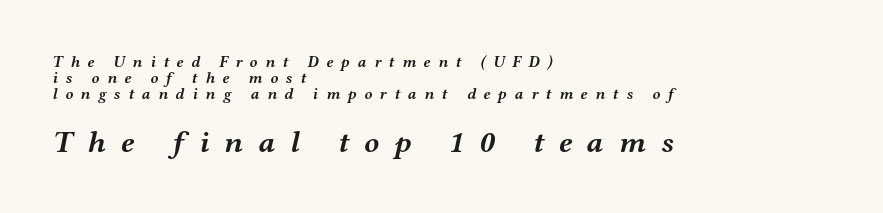
The image shows 31 px semibold, wide serif type, italic (leaning right); set left-aligned, tight line spacing (0.99x), unusually wide letter spacing (+0.48 em), not underlined; the second (bottom) block is 1.94x larger; medium stroke contrast and a medium x-height.
